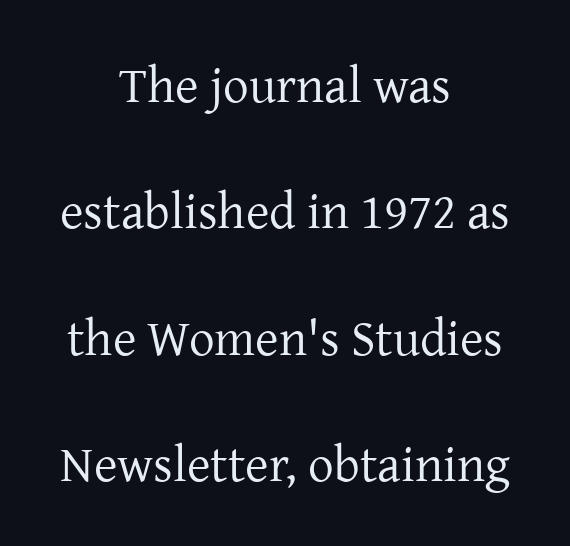
The font is comparable to plain body text, perhaps lighter. Vertical spacing — loose. The rendering uses natural spacing where letterforms have individual widths. Descenders hang freely into open space. Classification — serif.
